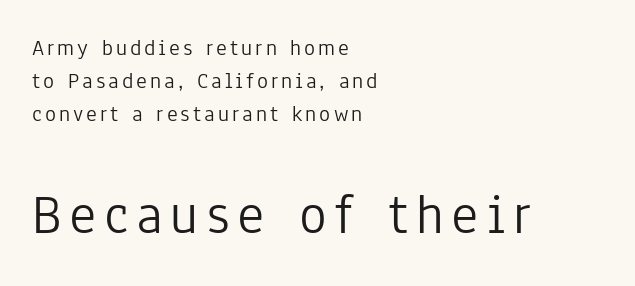
Q: Is the text bold? A: No.
Q: Is the text italic (slanted)? A: No, it is upright.
Q: Is the typeface a serif or a sans-serif typeface? A: Sans-serif.
Q: Is the text underlined? A: No.
Q: How is the paragraph aligned? A: Left-aligned.
Q: Is the spacing between lines tight, normal or loose? A: Normal.
Q: Which block of text is set in a larger size, the first (top) or the second (bottom)? A: The second (bottom) one.
Q: Width (condensed, normal, or wide)? A: Condensed.
Q: Stroke contrast? A: Low.
Q: x-height? A: Medium.
Q: Monospaced? A: No.
